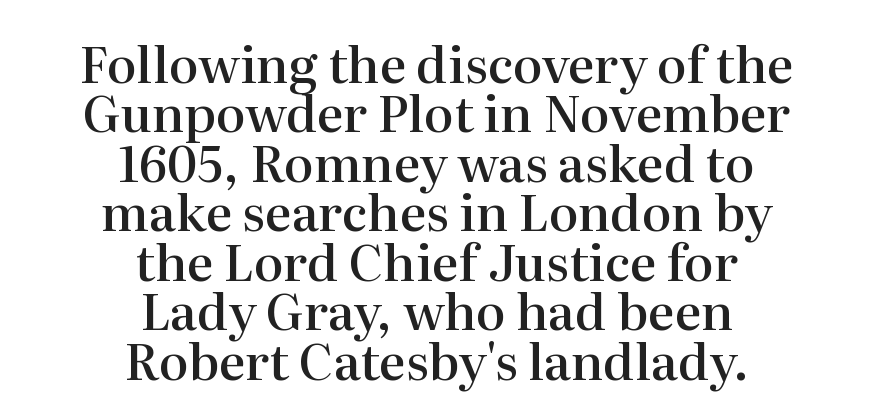
The image shows 50 px semibold serif type, upright; set centered, tight line spacing (0.99x), normal letter spacing, not underlined; high stroke contrast and a medium x-height.
